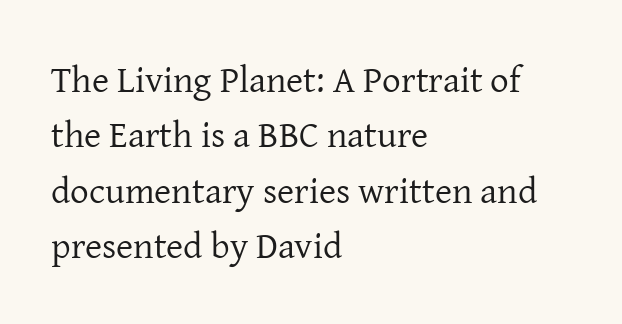
The image shows 37 px regular-weight serif type, upright; set left-aligned, normal line spacing (1.5x), normal letter spacing, not underlined; low stroke contrast and a medium x-height.
